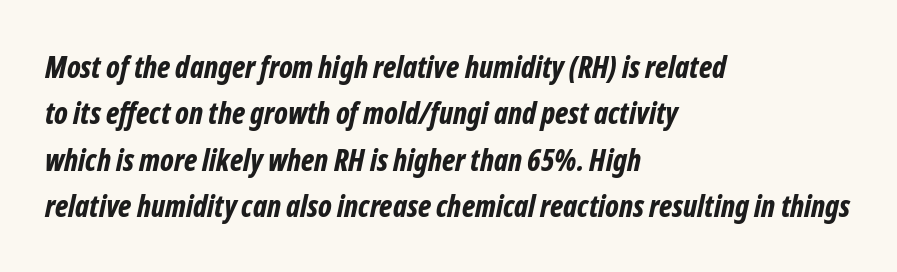
The rendering uses natural spacing where letterforms have individual widths. The glyphs are unaccompanied by any horizontal stroke below them. Honestly, the letter spacing is just normal — you wouldn't notice it. Quick note: interline space is typical. Short and long lines alike share a common starting point at left.
